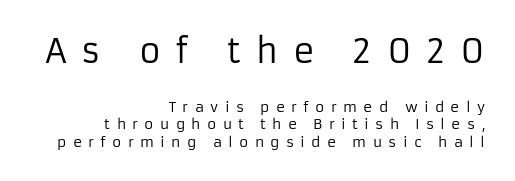
Here the designer chose a conventional face with non-uniform glyph widths. The strip under each line holds only bare page. Students, note that the glyphs here are deliberately spaced far apart. Compared with typical paragraphs, the rows here are spaced about the same. The type sits square on the baseline with zero lean.
